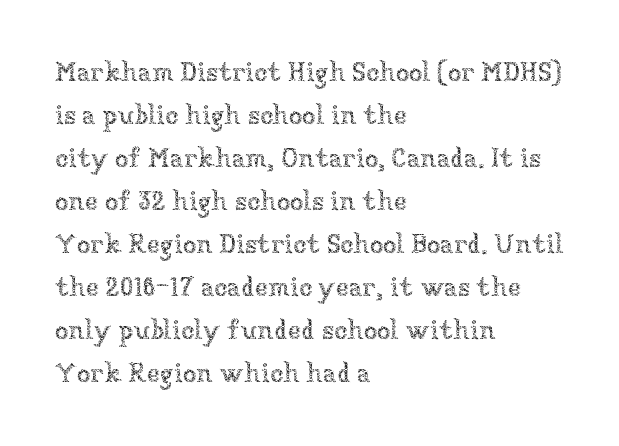
Q: Is the text bold? A: No.
Q: Is the text italic (slanted)? A: No, it is upright.
Q: Is the text underlined? A: No.
Q: How is the paragraph aligned? A: Left-aligned.
Q: Is the spacing between letters normal or unusually wide? A: Normal.
Q: Is the spacing between lines tight, normal or loose? A: Normal.
